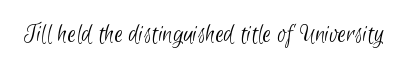
The line texture is even and compact thanks to regular tracking. Glance below the letters and you will spot only blank space. Heft: none added — not bold.
